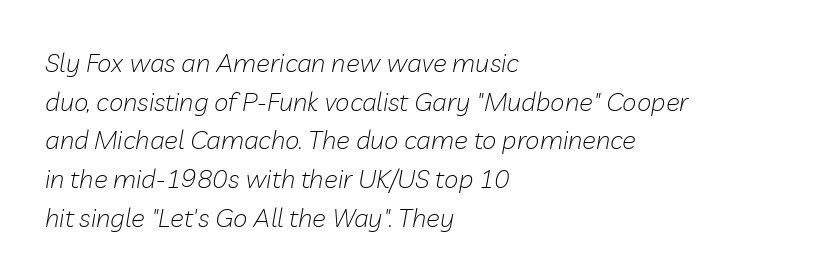
Q: Is the text bold? A: No.
Q: Is the text italic (slanted)? A: Yes, it leans right by about 10 degrees.
Q: Is the text underlined? A: No.
Q: How is the paragraph aligned? A: Left-aligned.
Q: Is the spacing between letters normal or unusually wide? A: Normal.
Q: Is the spacing between lines tight, normal or loose? A: Normal.
